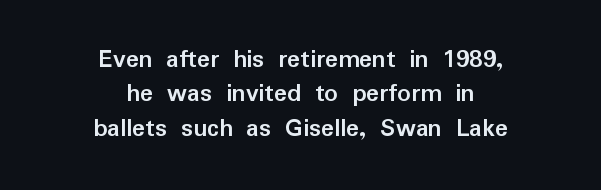
Q: Is the text bold? A: Yes.
Q: Is the text italic (slanted)? A: No, it is upright.
Q: Is the text underlined? A: No.
Q: How is the paragraph aligned? A: Centered.
Q: Is the spacing between letters normal or unusually wide? A: Normal.
Q: Is the spacing between lines tight, normal or loose? A: Normal.
